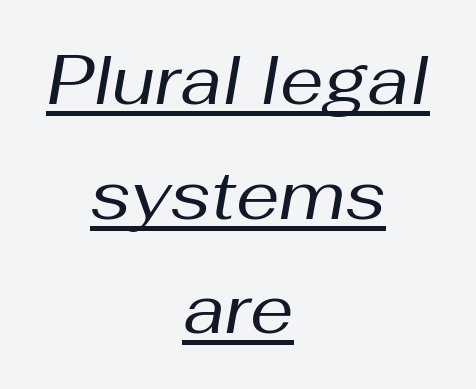
{"italic": "yes", "lean": "right", "slant_degrees": 10, "bold": "no", "weight": "regular", "width": "normal", "stroke_contrast": "medium", "x_height": "medium", "monospaced": "no", "underline": "yes", "align": "center", "line_spacing": "normal", "line_spacing_ratio": 1.66, "letter_spacing": "normal", "letter_spacing_em": 0.0, "glyph_px": 69}
